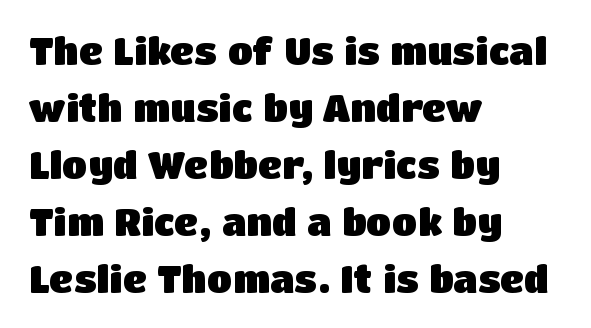
The image shows 37 px heavy sans-serif type, upright; set left-aligned, normal line spacing (1.54x), normal letter spacing, not underlined; low stroke contrast and a large x-height.
